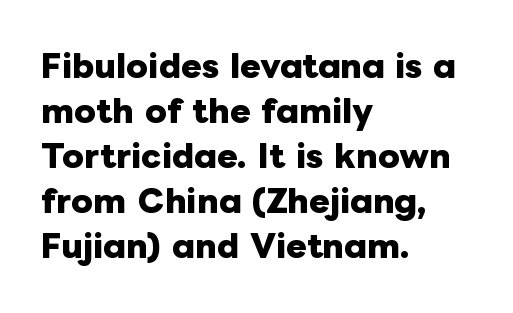
{"italic": "no", "bold": "yes", "weight": "heavy", "width": "normal", "stroke_contrast": "low", "x_height": "medium", "monospaced": "no", "underline": "no", "align": "left", "line_spacing": "normal", "line_spacing_ratio": 1.45, "letter_spacing": "normal", "letter_spacing_em": 0.0, "glyph_px": 31}
